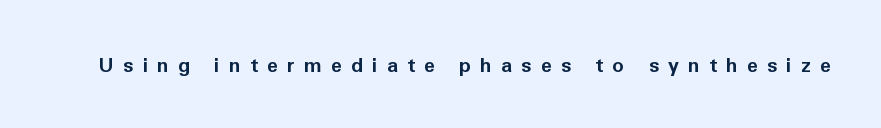
How heavy is the stroke? Heavy — this is a bold. Type without underlining. Inter-character spacing is expanded well beyond the font's built-in metrics. The axis of the letterforms is exactly vertical.
